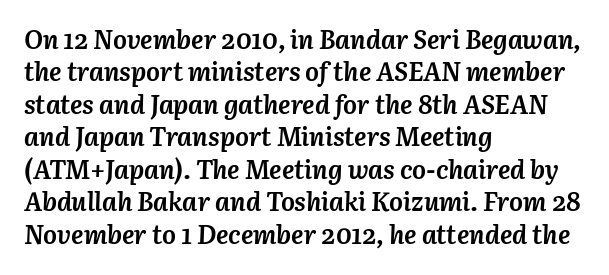
{"italic": "yes", "lean": "right", "slant_degrees": 3, "bold": "yes", "underline": "no", "align": "left", "line_spacing": "normal", "line_spacing_ratio": 1.25, "letter_spacing": "normal", "letter_spacing_em": 0.0, "glyph_px": 26}
